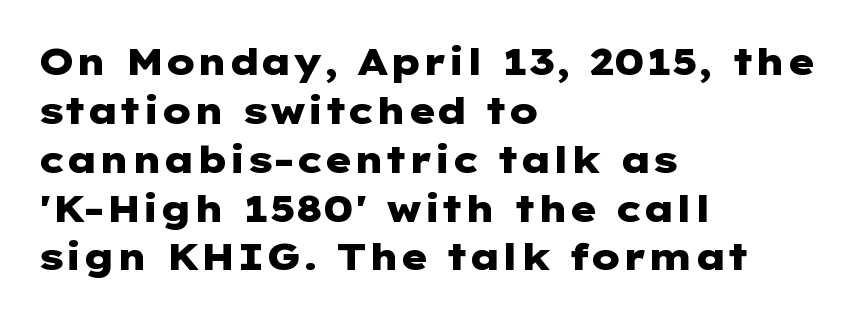
Honestly, the letter spacing is just normal — you wouldn't notice it. Heft: maximum for text — a bold. The font's upright variant was chosen for this text. Font category for this specimen: sans-serif. Regular leading. Caption: multi-line text, flush left, ragged right.
